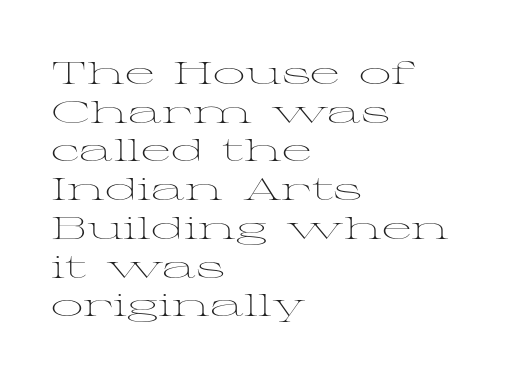
Is the letter spacing exaggerated? No — it looks like the ordinary default. Anything drawn beneath the words? Only blank space. One-word summary of the alignment: left. The text was rendered using a seriffed face with decorative stroke endings. The type sits square on the baseline with zero lean. The face used here is proportionally spaced, like ordinary book or web type.
